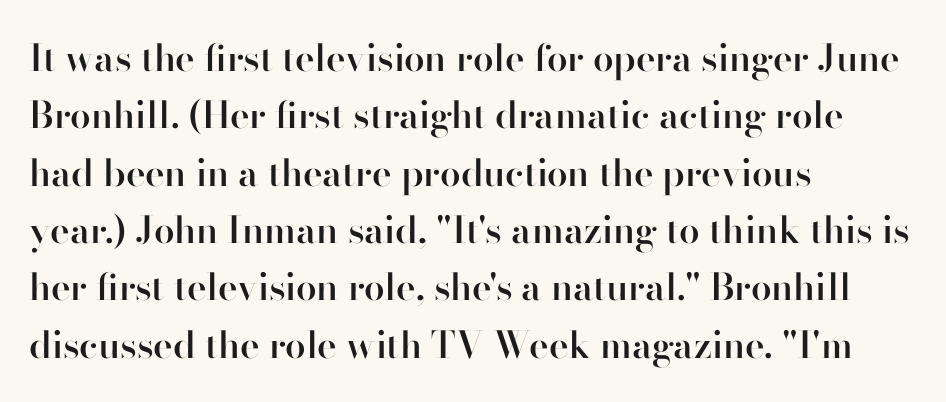
Q: Is the text bold? A: Semi-bold.
Q: Is the text italic (slanted)? A: No, it is upright.
Q: Is the typeface a serif or a sans-serif typeface? A: Sans-serif.
Q: Is the text underlined? A: No.
Q: How is the paragraph aligned? A: Left-aligned.
Q: Is the spacing between letters normal or unusually wide? A: Normal.
Q: Is the spacing between lines tight, normal or loose? A: Normal.
Q: Width (condensed, normal, or wide)? A: Normal.
Q: Stroke contrast? A: High.
Q: x-height? A: Small.
Q: Monospaced? A: No.
